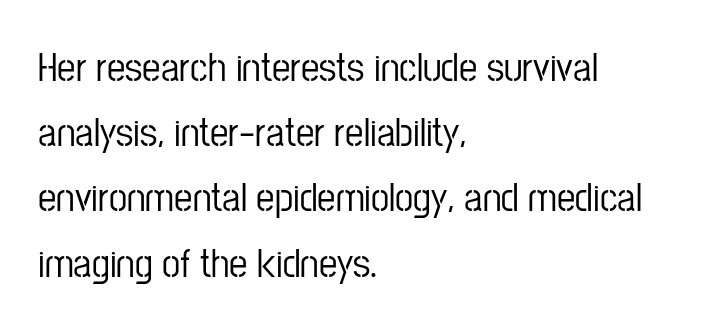
Students, observe: this is what conventionally led text looks like. The strip under each line holds only bare page. Nobody touched the tracking dial on this one. Posture: straight, roman, zero tilt. Character widths vary here, with narrow letters taking less room than wide ones.
